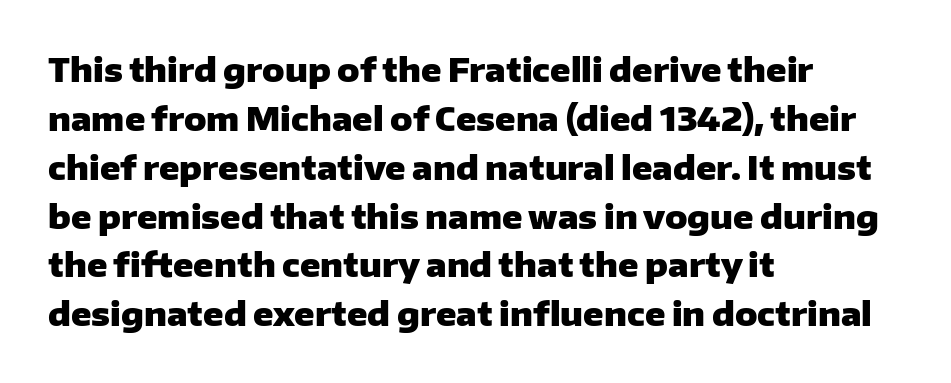
The image shows 33 px heavy sans-serif type, upright; set left-aligned, normal line spacing (1.48x), normal letter spacing, not underlined; low stroke contrast and a medium x-height.
